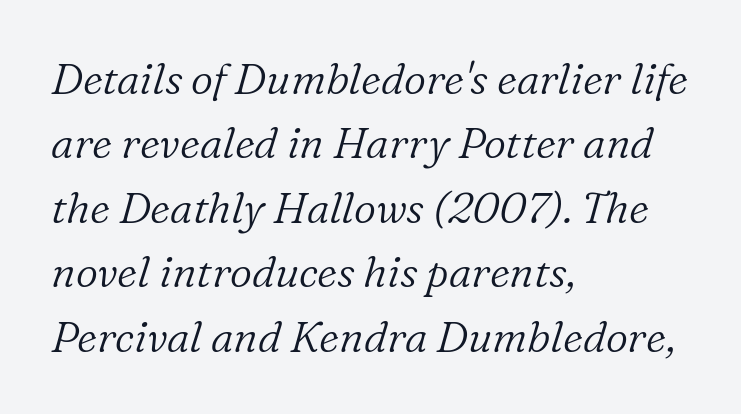
Stems and bowls with no extra thickness — not bold. A serif font was chosen for this passage. This sample uses an oblique cut, with every glyph tilted off the vertical. Note the varied advance widths — an 'i' is clearly narrower than an 'm'. This sample keeps an unexceptional amount of space between lines. Lines of text with bare space underneath.
